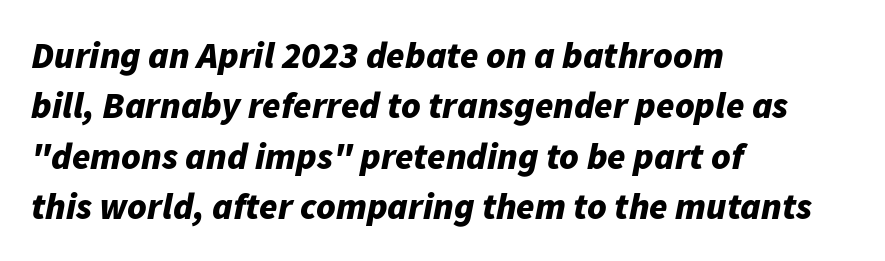
This rendering uses left alignment, leaving the right contour irregular. A full-strength bold gives these letters their thick strokes. The string is rendered with underlining switched off. You could not count columns in this text — the font is proportionally spaced. Each new line begins a customary step beneath the previous one.
